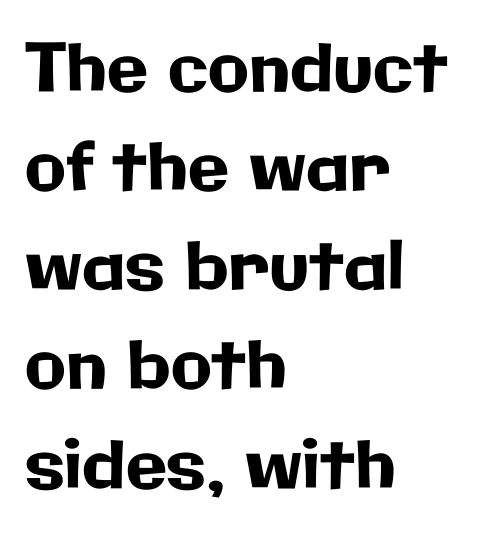
{"serif": "no", "italic": "no", "width": "normal", "stroke_contrast": "low", "x_height": "medium", "monospaced": "no", "underline": "no", "align": "left", "line_spacing": "normal", "line_spacing_ratio": 1.48, "letter_spacing": "normal", "letter_spacing_em": 0.0, "glyph_px": 67}
